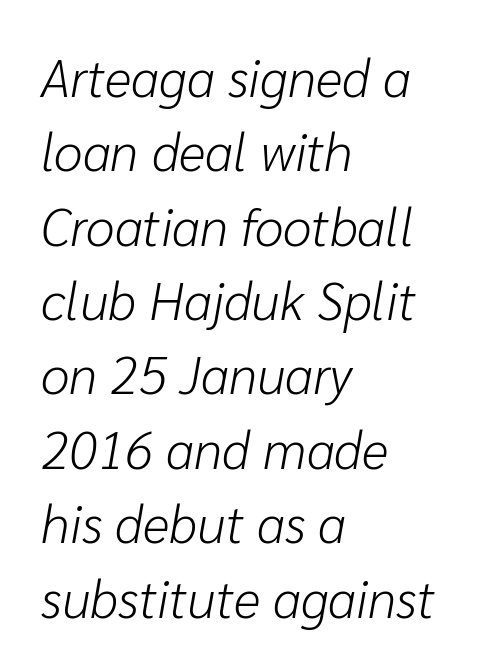
Q: Is the text bold? A: No.
Q: Is the text italic (slanted)? A: Yes, it leans right by about 10 degrees.
Q: Is the text underlined? A: No.
Q: How is the paragraph aligned? A: Left-aligned.
Q: Is the spacing between letters normal or unusually wide? A: Normal.
Q: Is the spacing between lines tight, normal or loose? A: Normal.
Q: Width (condensed, normal, or wide)? A: Normal.
Q: Stroke contrast? A: Low.
Q: x-height? A: Medium.
Q: Monospaced? A: No.
